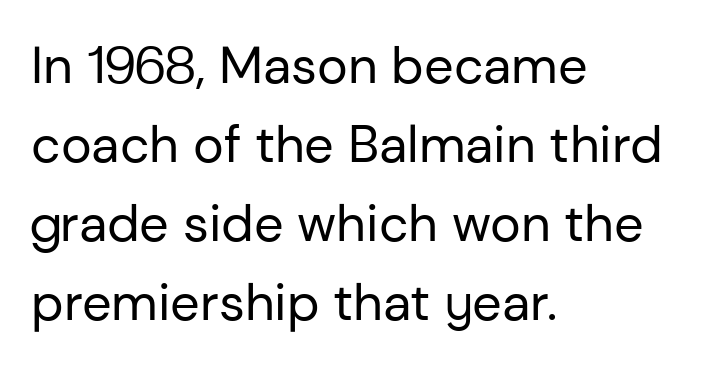
No word sits above an underline. Teacher's note: observe the even left margin — that is flush-left alignment. The passage shown is typed in a proportional face where columns would drift. Students, observe: this is what conventionally led text looks like. The weight would be labelled regular, book, light, or lighter still. The typography opts for an upright posture over an oblique one.
